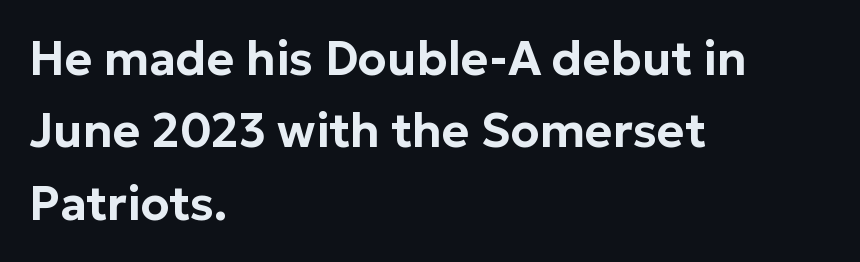
The image shows 47 px sans-serif type, upright; set left-aligned, normal line spacing (1.54x), normal letter spacing, not underlined; low stroke contrast and a medium x-height.
